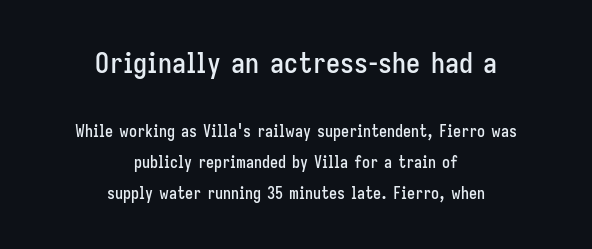
Font category for this specimen: sans-serif. Character size in the leading block exceeds that of the trailing block. The area under the type is left untouched. Inter-character spacing is left at the font's built-in metrics. Character widths vary here, with narrow letters taking less room than wide ones.
